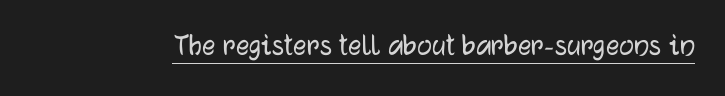
The image shows 33 px sans-serif type, upright; set normal letter spacing, underlined; low stroke contrast and a medium x-height.
